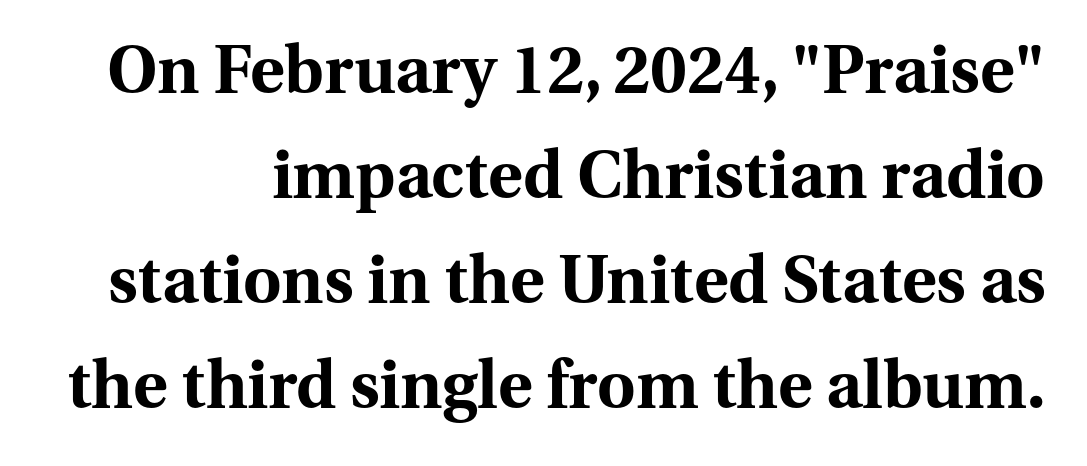
Looks like regular typesetting: each glyph gets only the width it needs. Summary of weight: heavy, a full bold. How are the letters spaced? Ordinarily, with no added tracking. How would I describe the line gaps? Plain and ordinary.
